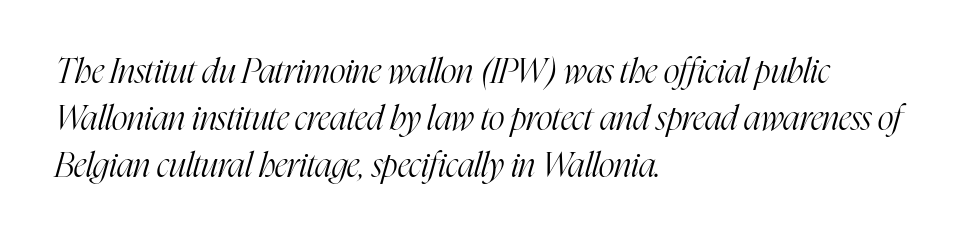
{"serif": "yes", "italic": "yes", "lean": "right", "slant_degrees": 16, "bold": "no", "weight": "light", "width": "condensed", "stroke_contrast": "high", "x_height": "medium", "monospaced": "no", "underline": "no", "align": "left", "line_spacing": "normal", "line_spacing_ratio": 1.38, "letter_spacing": "normal", "letter_spacing_em": 0.0, "glyph_px": 34}
